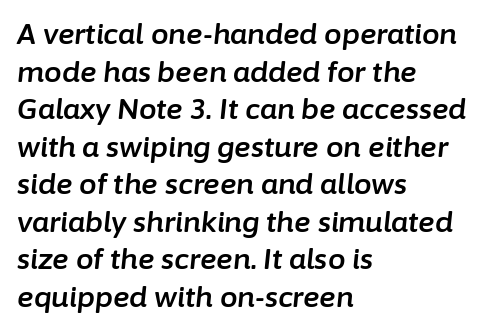
The image shows 28 px text type, italic (leaning right); set left-aligned, normal line spacing (1.34x), normal letter spacing, not underlined; low stroke contrast and a medium x-height.
